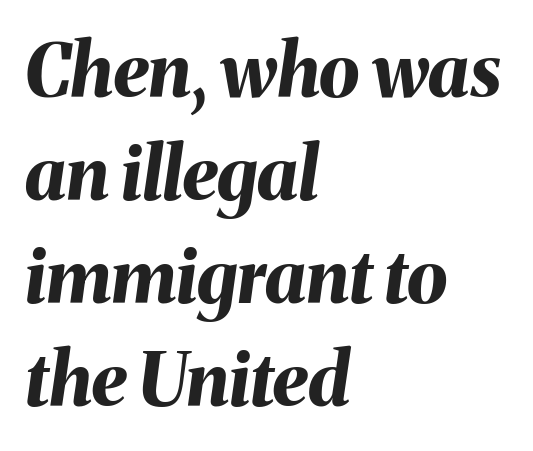
{"italic": "yes", "lean": "right", "slant_degrees": 8, "bold": "yes", "weight": "bold", "width": "normal", "stroke_contrast": "medium", "x_height": "medium", "monospaced": "no", "underline": "no", "align": "left", "line_spacing": "normal", "line_spacing_ratio": 1.41, "letter_spacing": "normal", "letter_spacing_em": 0.0, "glyph_px": 73}
